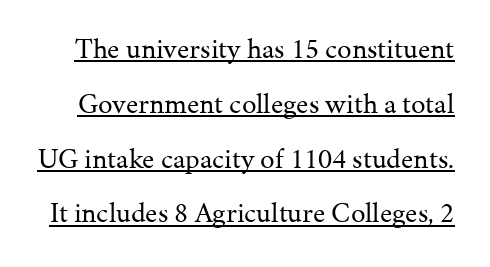
{"serif": "yes", "italic": "no", "bold": "no", "weight": "regular", "width": "normal", "stroke_contrast": "medium", "x_height": "medium", "monospaced": "no", "underline": "yes", "line_spacing_ratio": 1.89, "letter_spacing": "normal", "letter_spacing_em": 0.0, "glyph_px": 29}
